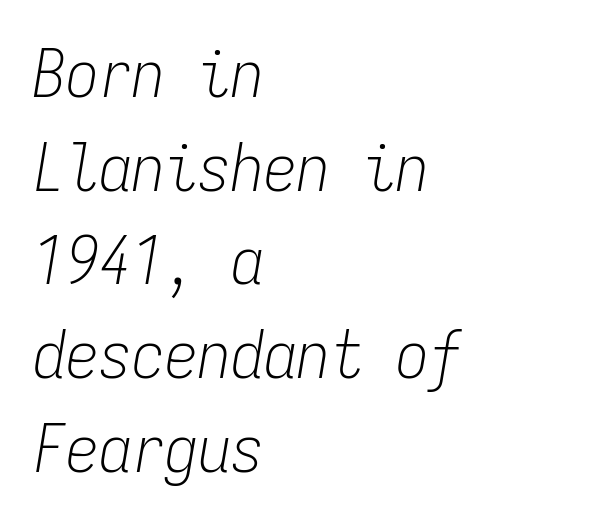
Q: Is the text bold? A: No.
Q: Is the text italic (slanted)? A: Yes, it leans right by about 9 degrees.
Q: Is the text underlined? A: No.
Q: How is the paragraph aligned? A: Left-aligned.
Q: Is the spacing between letters normal or unusually wide? A: Normal.
Q: Is the spacing between lines tight, normal or loose? A: Normal.
Q: Width (condensed, normal, or wide)? A: Condensed.
Q: Stroke contrast? A: Low.
Q: x-height? A: Medium.
Q: Monospaced? A: Yes.
